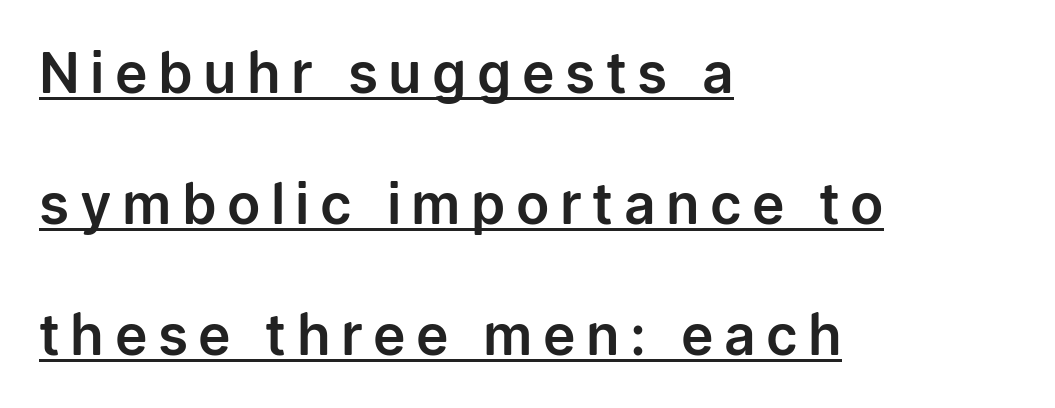
The image shows 55 px sans-serif type, upright; set left-aligned, loose line spacing (2.38x), underlined; low stroke contrast and a medium x-height.
